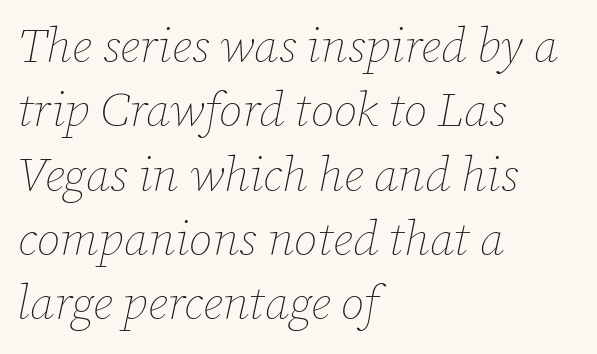
Q: Is the text bold? A: No.
Q: Is the text italic (slanted)? A: Yes, it leans right by about 12 degrees.
Q: Is the text underlined? A: No.
Q: How is the paragraph aligned? A: Left-aligned.
Q: Is the spacing between letters normal or unusually wide? A: Normal.
Q: Is the spacing between lines tight, normal or loose? A: Normal.
Q: Width (condensed, normal, or wide)? A: Normal.
Q: Stroke contrast? A: Low.
Q: x-height? A: Medium.
Q: Monospaced? A: No.
